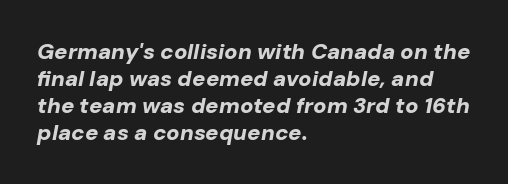
Q: Is the text bold? A: Yes.
Q: Is the text italic (slanted)? A: Yes, it leans right by about 10 degrees.
Q: Is the text underlined? A: No.
Q: How is the paragraph aligned? A: Left-aligned.
Q: Is the spacing between letters normal or unusually wide? A: Normal.
